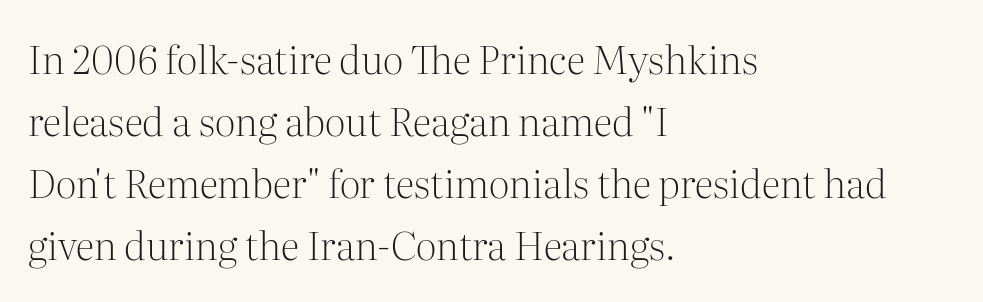
The line-height multiplier appears to be the usual default. The letters stand straight up with perfectly vertical stems. Varying glyph widths throughout — classic text-font behaviour. The rendering keeps characters at their native spacing.
